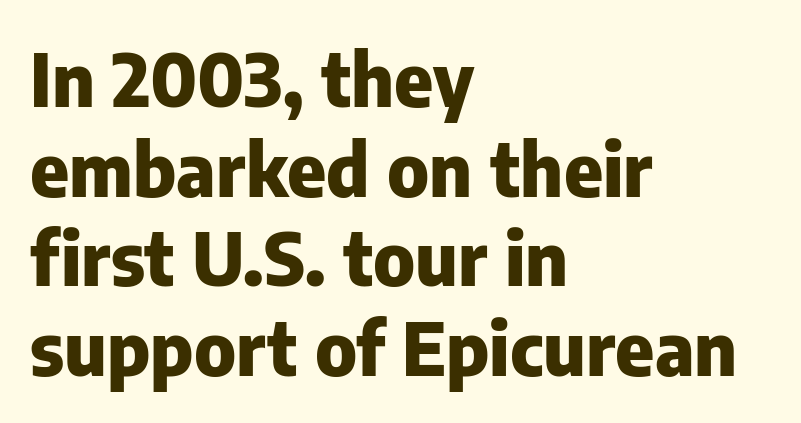
The line texture is even and compact thanks to regular tracking. Caption: multi-line text, flush left, ragged right. Character widths vary here, with narrow letters taking less room than wide ones. Underline: absent. Ascenders rise straight up at ninety degrees.
